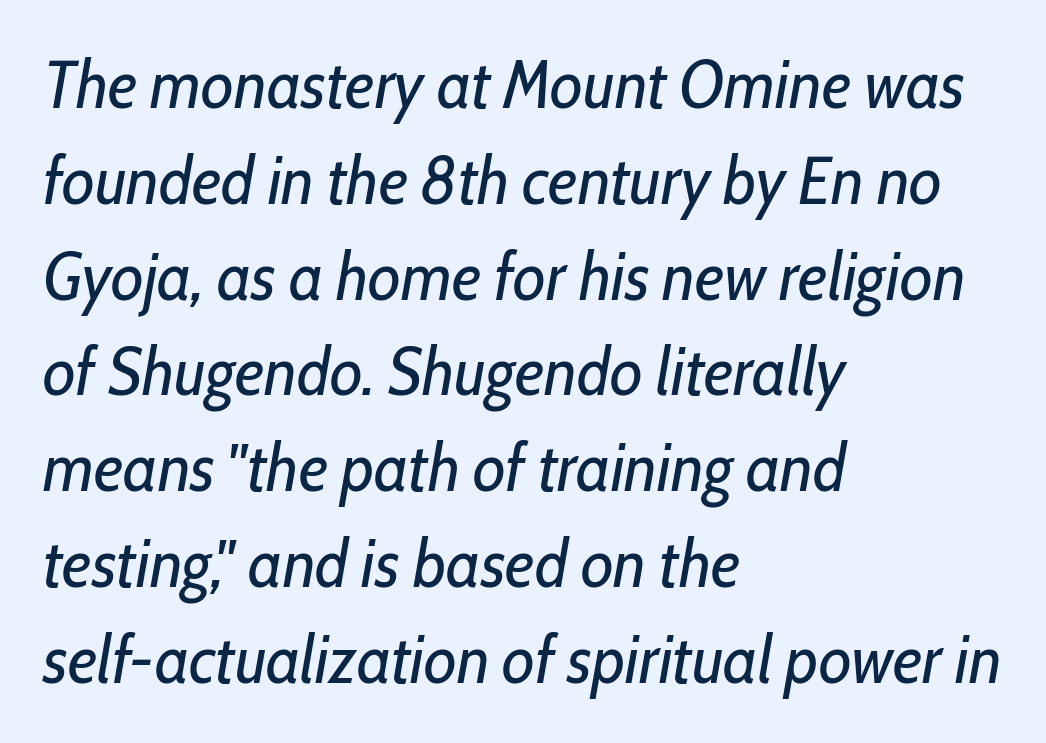
{"italic": "yes", "lean": "right", "slant_degrees": 10, "bold": "no", "weight": "regular", "width": "condensed", "stroke_contrast": "low", "x_height": "medium", "monospaced": "no", "underline": "no", "align": "left", "line_spacing": "normal", "line_spacing_ratio": 1.43, "letter_spacing": "normal", "letter_spacing_em": 0.0, "glyph_px": 67}
